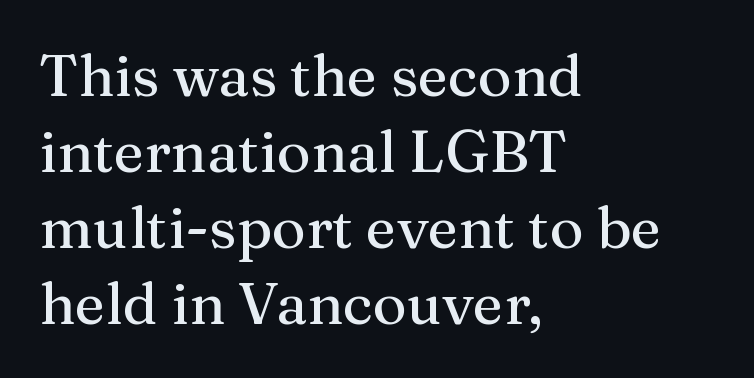
These lines are rendered in a variable-pitch font. The designer left line spacing at the default. Bare-footed words on every line. This rendering employs a face with finishing strokes, i.e., a serif. These lines are set flush left with a ragged right edge. Ordinary non-slanted type is in use.
